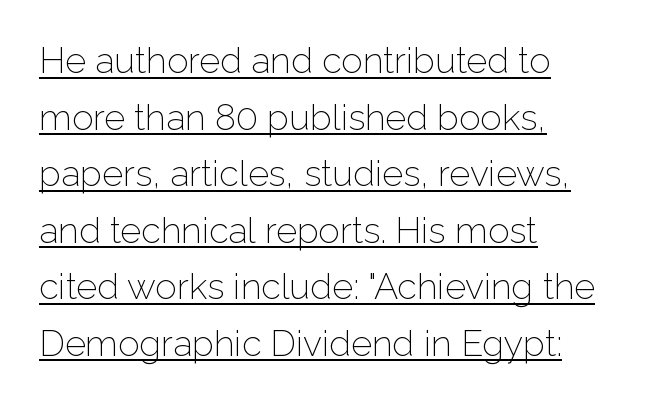
The image shows 36 px light sans-serif type, upright; set left-aligned, normal line spacing (1.57x), normal letter spacing, underlined; low stroke contrast and a medium x-height.
